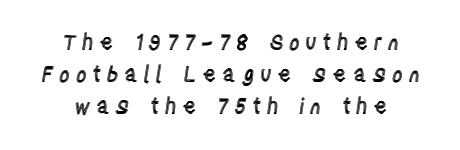
Here the glyphs are tracked loosely, breaking word shapes into spaced letters. Whoever set this chose a conventional vertical rhythm. A clean baseline with only descenders dipping below it.
